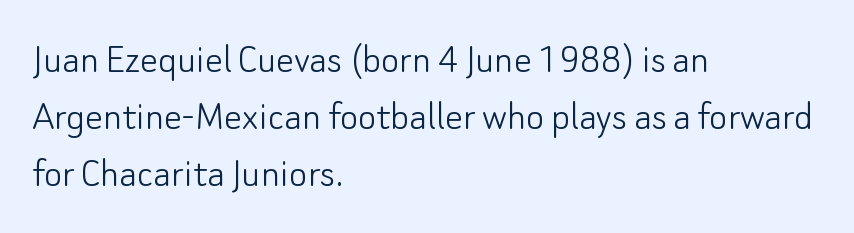
Q: Is the text bold? A: No.
Q: Is the text italic (slanted)? A: No, it is upright.
Q: Is the typeface a serif or a sans-serif typeface? A: Sans-serif.
Q: Is the text underlined? A: No.
Q: How is the paragraph aligned? A: Left-aligned.
Q: Is the spacing between letters normal or unusually wide? A: Normal.
Q: Is the spacing between lines tight, normal or loose? A: Normal.
Q: Width (condensed, normal, or wide)? A: Normal.
Q: Stroke contrast? A: Low.
Q: x-height? A: Small.
Q: Monospaced? A: No.
